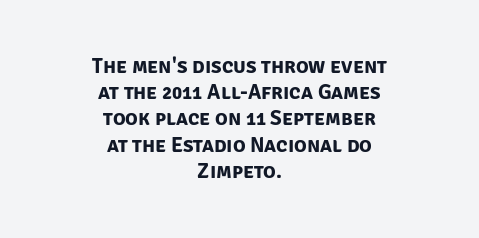
The image shows 21 px bold type; set centered, normal line spacing (1.25x), normal letter spacing, not underlined.
